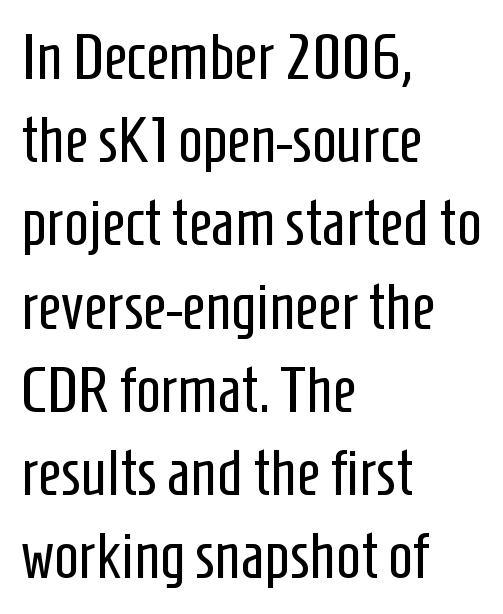
Typographically, this falls in the sans-serif category. The passage shown has conventional tracking throughout. The type sits square on the baseline with zero lean. Visually the block forms a straight wall on the left and a jagged coastline on the right. Is this a heavy cut? Hardly; it is regular or lighter.
